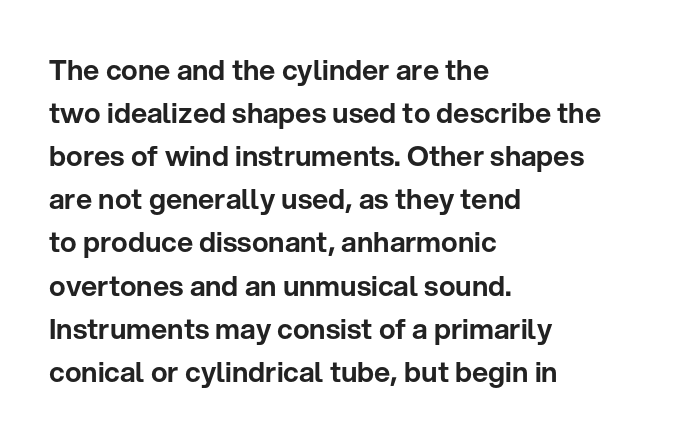
The image shows 28 px sans-serif type, upright; set left-aligned, normal line spacing (1.54x), normal letter spacing, not underlined; low stroke contrast and a medium x-height.
